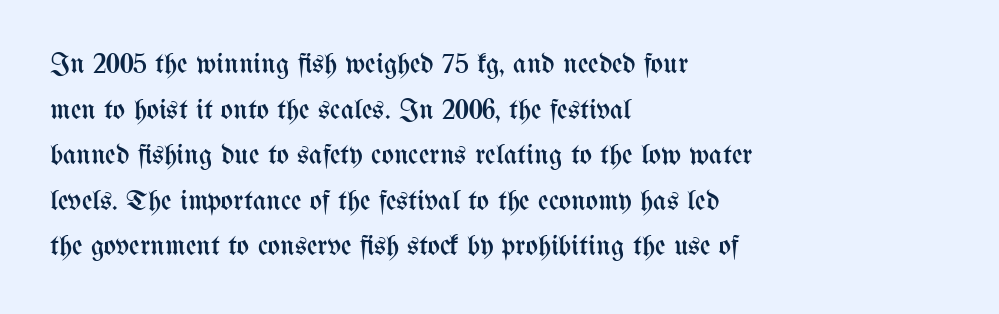
The image shows 29 px regular-weight, condensed type, upright; set left-aligned, normal line spacing (1.57x), normal letter spacing, not underlined; medium stroke contrast and a medium x-height.
